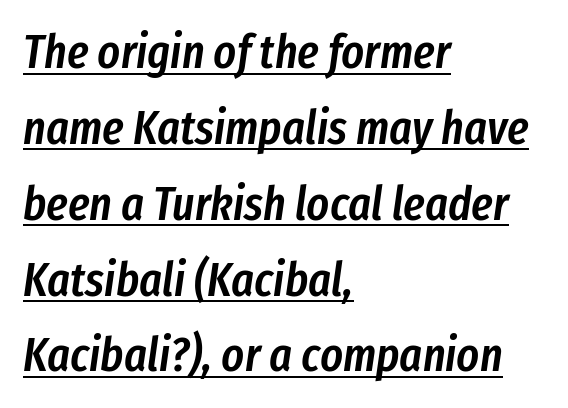
When letters slant like this, we call the style italic. Looks like regular typesetting: each glyph gets only the width it needs. The tracking reads as untouched default to a designer's eye. Look at the stroke-to-counter ratio: somewhat heavy, a semibold. Layout note: lines flush left. This sample carries an underscore along the baseline area.
